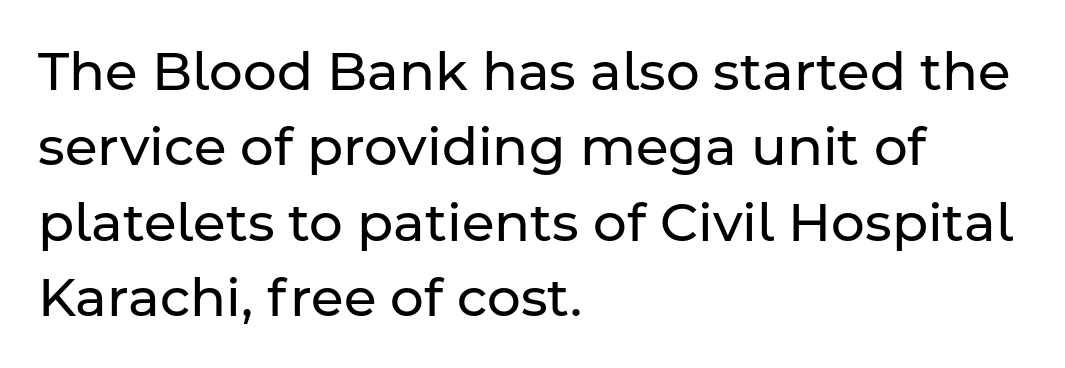
Q: Is the text bold? A: No.
Q: Is the text italic (slanted)? A: No, it is upright.
Q: Is the typeface a serif or a sans-serif typeface? A: Sans-serif.
Q: Is the text underlined? A: No.
Q: How is the paragraph aligned? A: Left-aligned.
Q: Is the spacing between letters normal or unusually wide? A: Normal.
Q: Is the spacing between lines tight, normal or loose? A: Normal.
Q: Width (condensed, normal, or wide)? A: Normal.
Q: Stroke contrast? A: Low.
Q: x-height? A: Medium.
Q: Monospaced? A: No.
